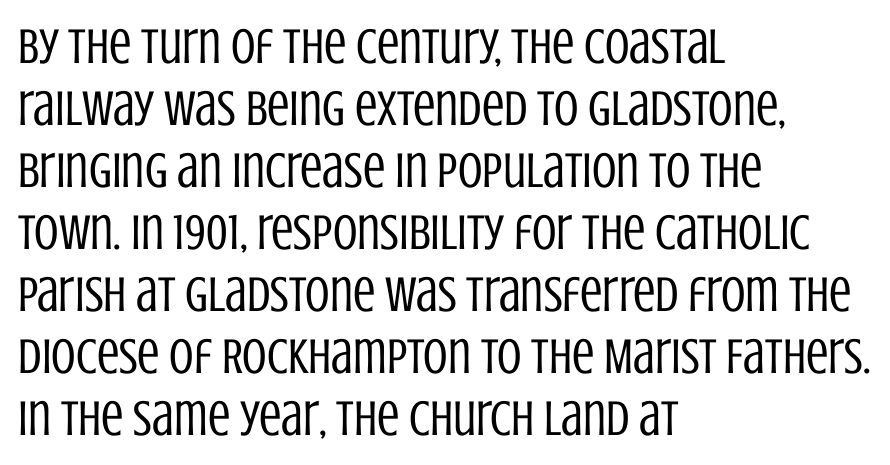
{"serif": "no", "italic": "no", "bold": "no", "weight": "regular", "width": "condensed", "stroke_contrast": "low", "x_height": "large", "monospaced": "no", "underline": "no", "align": "left", "line_spacing_ratio": 1.24, "letter_spacing": "normal", "letter_spacing_em": 0.0, "glyph_px": 50}
